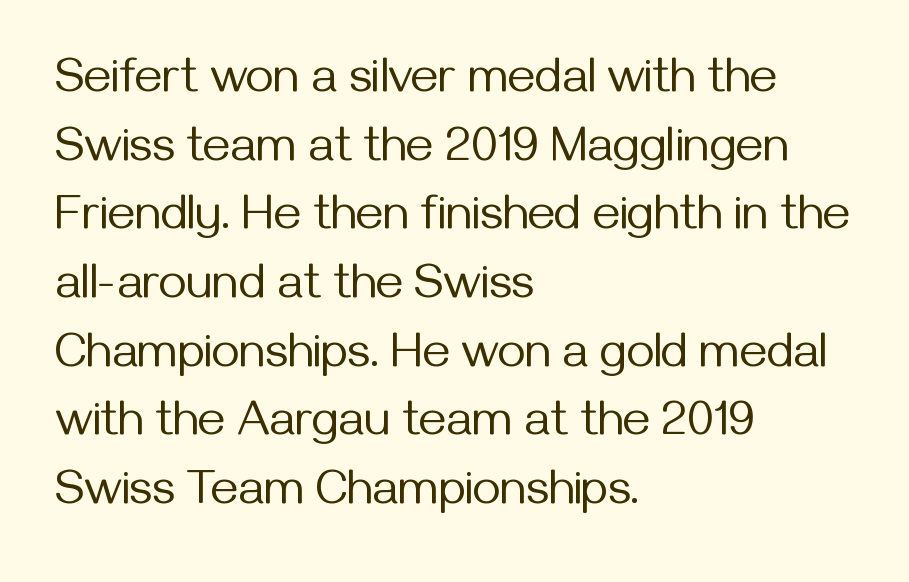
Q: Is the text bold? A: No.
Q: Is the text italic (slanted)? A: No, it is upright.
Q: Is the typeface a serif or a sans-serif typeface? A: Sans-serif.
Q: Is the text underlined? A: No.
Q: How is the paragraph aligned? A: Left-aligned.
Q: Is the spacing between letters normal or unusually wide? A: Normal.
Q: Is the spacing between lines tight, normal or loose? A: Normal.
Q: Width (condensed, normal, or wide)? A: Normal.
Q: Stroke contrast? A: Medium.
Q: x-height? A: Medium.
Q: Monospaced? A: No.
